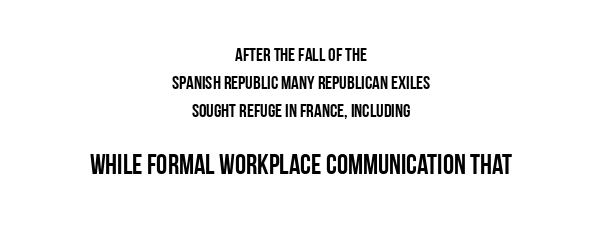
The image shows 28 px condensed sans-serif type, upright; set centered, normal line spacing (1.48x), normal letter spacing, not underlined; the second (bottom) block is 1.47x larger; low stroke contrast and a large x-height.
